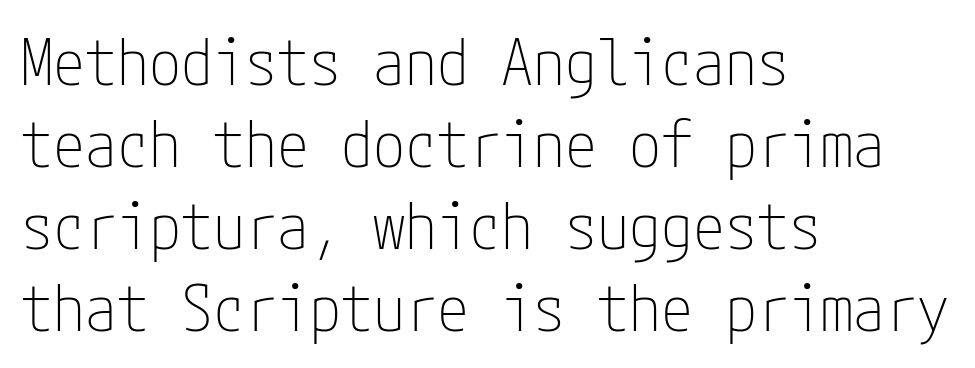
The image shows 64 px thin, condensed sans-serif type, upright; set left-aligned, normal line spacing (1.28x), normal letter spacing, not underlined; low stroke contrast and a medium x-height.
